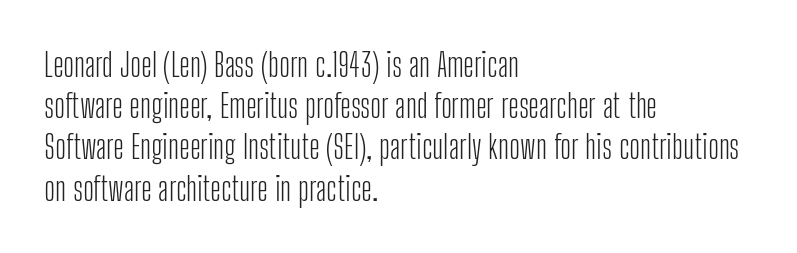
If you measured baseline to baseline, you'd find a middling distance. Descenders are the only things crossing below the line. Students, note that the glyphs here touch the page at normal intervals. Summary of weight: not heavy and not bold. The passage shown is typed in a proportional face where columns would drift.
